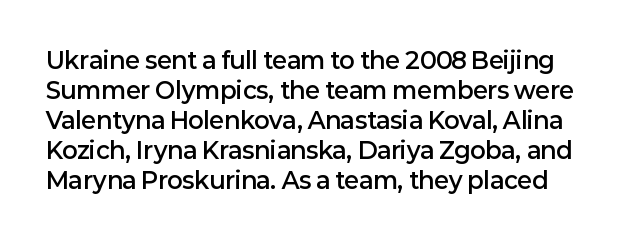
{"italic": "no", "bold": "semi", "underline": "no", "line_spacing": "normal", "line_spacing_ratio": 1.3, "letter_spacing": "normal", "letter_spacing_em": 0.0, "glyph_px": 23}
